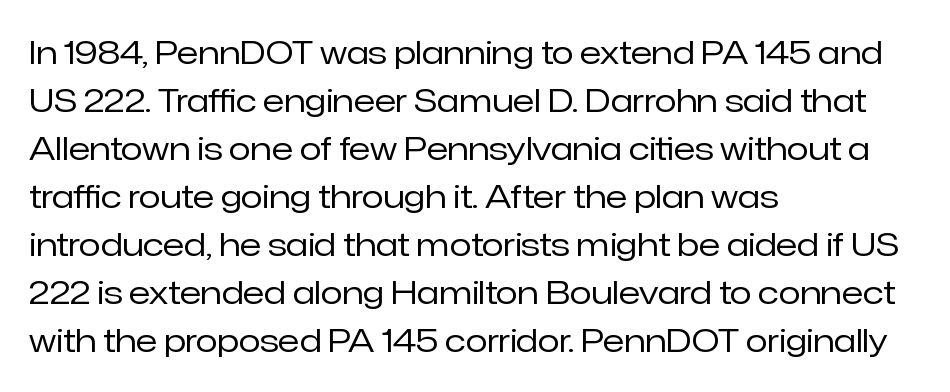
{"serif": "no", "italic": "no", "bold": "no", "weight": "regular", "width": "normal", "stroke_contrast": "low", "x_height": "medium", "monospaced": "no", "underline": "no", "align": "left", "line_spacing": "normal", "line_spacing_ratio": 1.5, "letter_spacing": "normal", "letter_spacing_em": 0.0, "glyph_px": 32}
